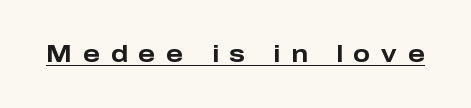
{"italic": "no", "bold": "yes", "underline": "yes", "letter_spacing": "wide", "letter_spacing_em": 0.46, "glyph_px": 23}
